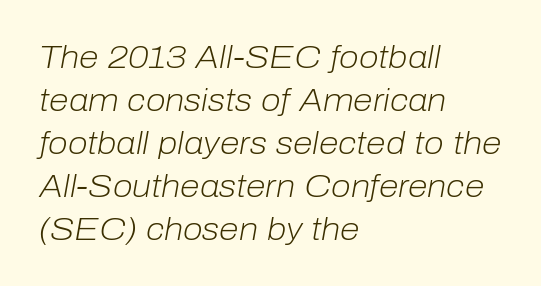
Q: Is the text bold? A: No.
Q: Is the text italic (slanted)? A: Yes, it leans right by about 10 degrees.
Q: Is the text underlined? A: No.
Q: How is the paragraph aligned? A: Left-aligned.
Q: Is the spacing between letters normal or unusually wide? A: Normal.
Q: Is the spacing between lines tight, normal or loose? A: Normal.
Q: Width (condensed, normal, or wide)? A: Normal.
Q: Stroke contrast? A: Low.
Q: x-height? A: Medium.
Q: Monospaced? A: No.
